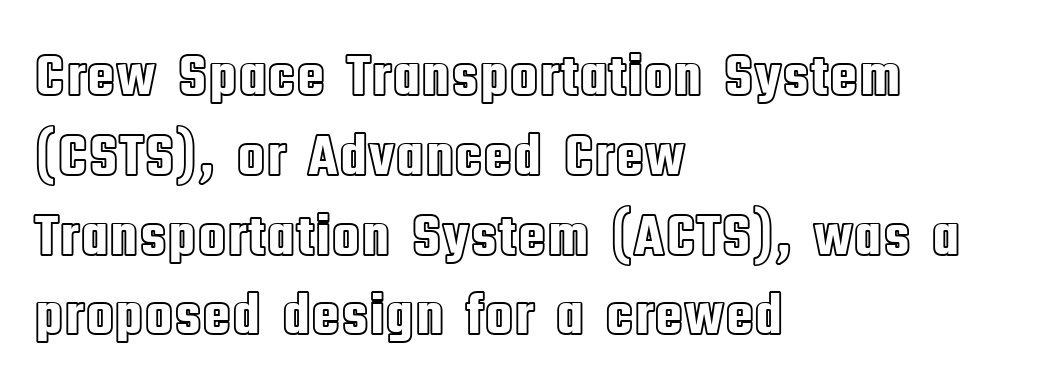
Q: Is the text italic (slanted)? A: No, it is upright.
Q: Is the text underlined? A: No.
Q: How is the paragraph aligned? A: Left-aligned.
Q: Is the spacing between letters normal or unusually wide? A: Normal.
Q: Is the spacing between lines tight, normal or loose? A: Normal.
Q: Width (condensed, normal, or wide)? A: Condensed.
Q: x-height? A: Large.
Q: Monospaced? A: No.
